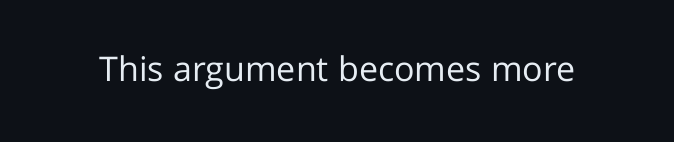
The rendering keeps characters at their native spacing. Serif or sans? Sans — the stroke terminals are bare. Heaviness? Minimal to ordinary, like unemphasized prose. This sample uses an upright cut, with every glyph sitting square on the baseline. Proportional: the letters do not fall into vertical columns. Glance below the letters and you will spot only blank space.
